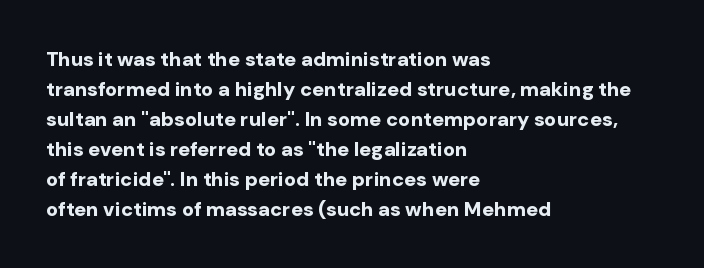
Q: Is the text bold? A: Yes.
Q: Is the text italic (slanted)? A: No, it is upright.
Q: Is the text underlined? A: No.
Q: How is the paragraph aligned? A: Left-aligned.
Q: Is the spacing between letters normal or unusually wide? A: Normal.
Q: Is the spacing between lines tight, normal or loose? A: Normal.
